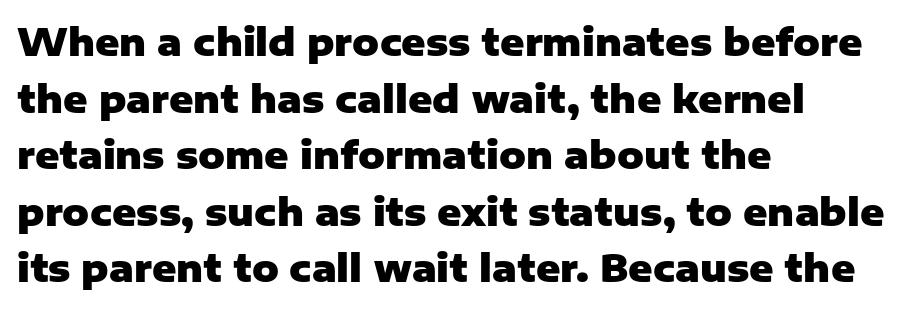
Short and long lines alike share a common starting point at left. The type sits square on the baseline with zero lean. The font is running at its bold setting. A bare baseline throughout the passage. These lines are rendered in a variable-pitch font. The rows are spaced the way most documents space them.
